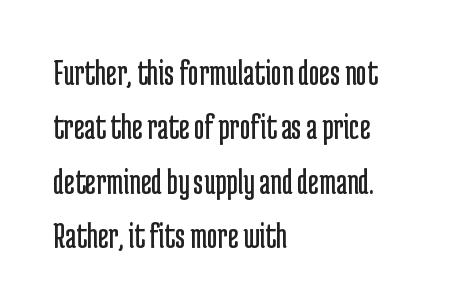
{"serif": "no", "italic": "no", "bold": "no", "weight": "regular", "width": "condensed", "stroke_contrast": "low", "x_height": "medium", "monospaced": "no", "underline": "no", "align": "left", "line_spacing": "normal", "line_spacing_ratio": 1.47, "letter_spacing": "normal", "letter_spacing_em": 0.0, "glyph_px": 37}
